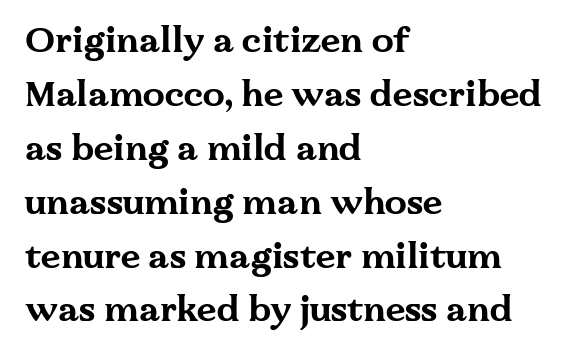
Emphasis by weight is at full strength: bold. Note the varied advance widths — an 'i' is clearly narrower than an 'm'. Just letters on the line, the space beneath them empty. The text was rendered using a seriffed face with decorative stroke endings.
